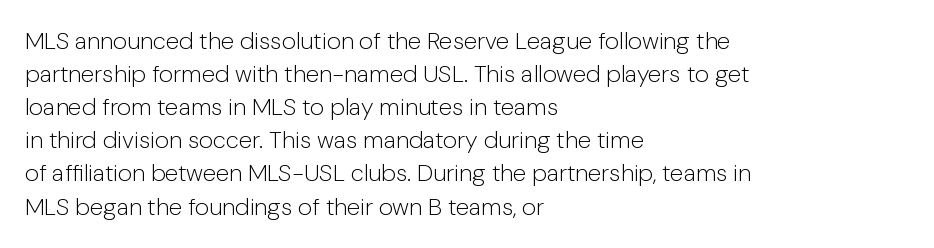
The image shows 24 px text type, upright; set left-aligned, normal line spacing (1.38x), normal letter spacing, not underlined.
